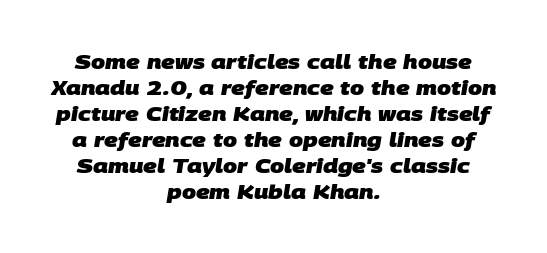
The text block is weighted toward neither margin, spreading evenly from the middle. Whoever set this chose a conventional vertical rhythm. In terms of weight, the rendering is a true, heavy bold. The space directly below the letters is spotless. The type is set solid horizontally, with unmodified tracking.
